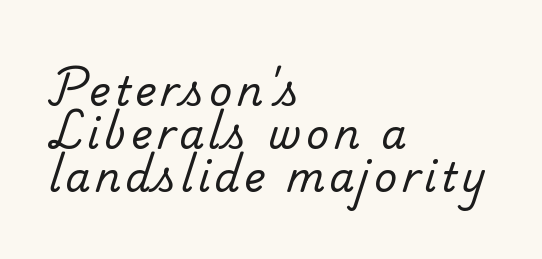
{"serif": "yes", "bold": "no", "weight": "regular", "width": "normal", "stroke_contrast": "low", "x_height": "small", "monospaced": "no", "underline": "no", "align": "left", "line_spacing": "tight", "line_spacing_ratio": 1.07, "glyph_px": 40}
